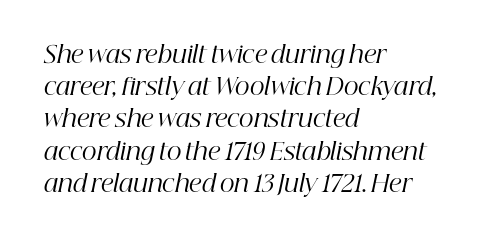
The image shows 23 px text type, italic (leaning right); set left-aligned, normal line spacing (1.4x), normal letter spacing, not underlined.
